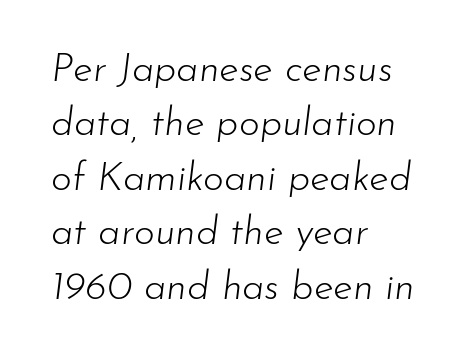
Q: Is the text bold? A: No.
Q: Is the text italic (slanted)? A: Yes, it leans right by about 7 degrees.
Q: Is the text underlined? A: No.
Q: How is the paragraph aligned? A: Left-aligned.
Q: Is the spacing between letters normal or unusually wide? A: Normal.
Q: Is the spacing between lines tight, normal or loose? A: Normal.
Q: Width (condensed, normal, or wide)? A: Normal.
Q: Stroke contrast? A: Low.
Q: x-height? A: Small.
Q: Monospaced? A: No.
